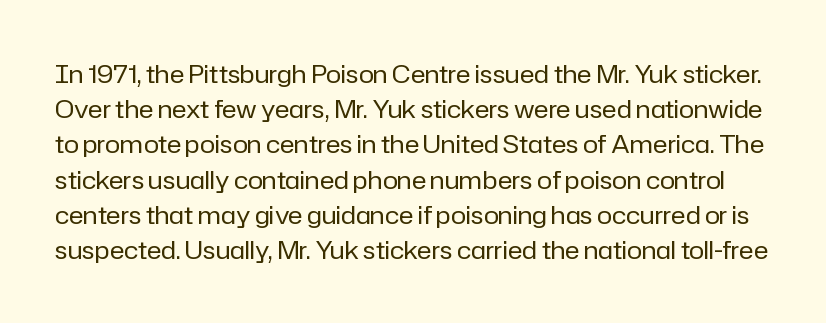
Q: Is the text bold? A: No.
Q: Is the text italic (slanted)? A: No, it is upright.
Q: Is the text underlined? A: No.
Q: Is the spacing between letters normal or unusually wide? A: Normal.
Q: Is the spacing between lines tight, normal or loose? A: Normal.
